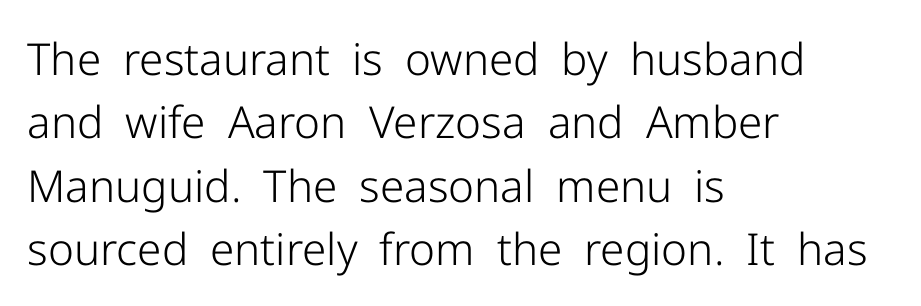
{"serif": "no", "italic": "no", "bold": "no", "weight": "light", "width": "normal", "stroke_contrast": "low", "x_height": "medium", "monospaced": "no", "underline": "no", "align": "left", "line_spacing": "normal", "line_spacing_ratio": 1.44, "letter_spacing": "normal", "letter_spacing_em": 0.0, "glyph_px": 44}
